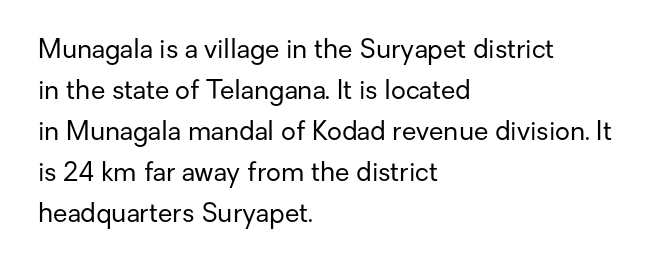
Q: Is the text bold? A: No.
Q: Is the text italic (slanted)? A: No, it is upright.
Q: Is the text underlined? A: No.
Q: How is the paragraph aligned? A: Left-aligned.
Q: Is the spacing between letters normal or unusually wide? A: Normal.
Q: Is the spacing between lines tight, normal or loose? A: Normal.
